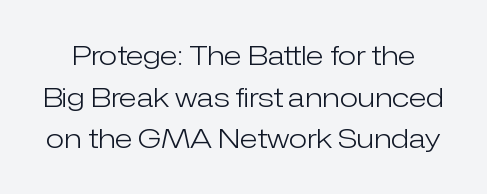
A clean baseline with only descenders dipping below it. In terms of leading, this rendering sits right in the middle. The horizontal fit of the characters is conventional and even. If you drew a line through each stem, it would be perfectly vertical.
